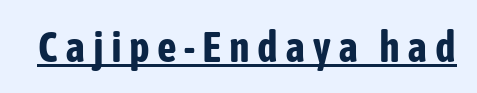
{"serif": "no", "italic": "no", "bold": "yes", "weight": "bold", "width": "condensed", "stroke_contrast": "low", "x_height": "medium", "monospaced": "no", "underline": "yes", "glyph_px": 43}
